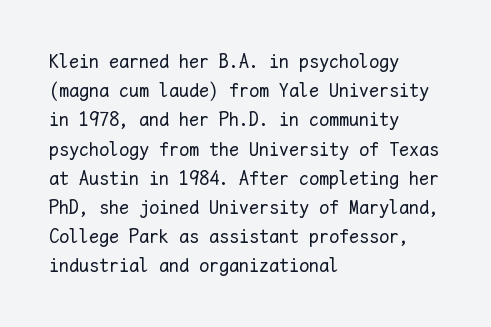
A normal amount of white space separates one row of letters from the next. The foot of each line stays bare and open. The ragged edge is on the right, which tells us the setting is flush left. This sample uses an upright cut, with every glyph sitting square on the baseline. No chunkiness to these letters — they're not bold. Does extra space separate the letters? No, they use regular spacing.
